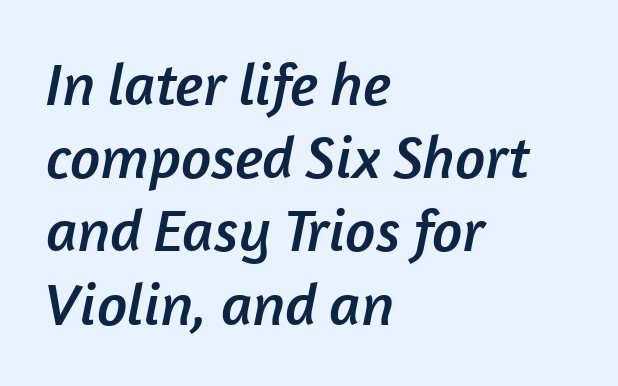
The image shows 60 px sans-serif type; set left-aligned, line spacing 1.22x, normal letter spacing, not underlined; low stroke contrast and a medium x-height.
